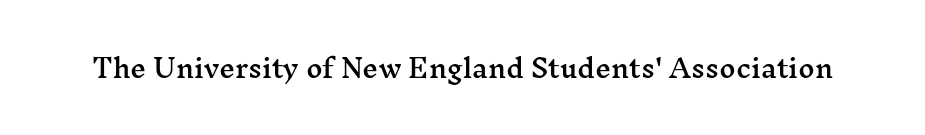
The image shows 25 px text type, upright; set normal letter spacing, not underlined.
